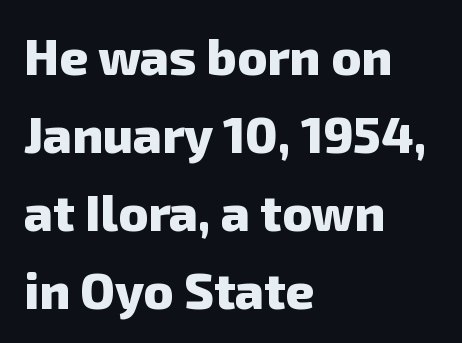
{"serif": "no", "bold": "yes", "weight": "heavy", "width": "normal", "stroke_contrast": "low", "x_height": "medium", "monospaced": "no", "underline": "no", "align": "left", "line_spacing": "normal", "line_spacing_ratio": 1.56, "letter_spacing": "normal", "letter_spacing_em": 0.0, "glyph_px": 50}
